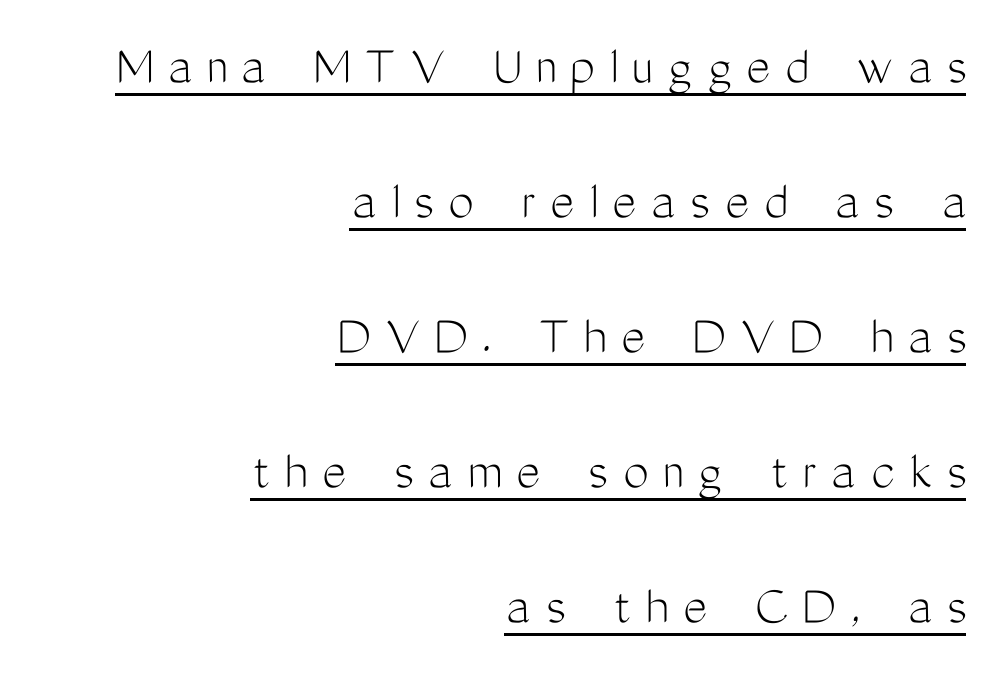
Q: Is the text bold? A: No.
Q: Is the text italic (slanted)? A: No, it is upright.
Q: Is the typeface a serif or a sans-serif typeface? A: Sans-serif.
Q: Is the text underlined? A: Yes.
Q: How is the paragraph aligned? A: Right-aligned.
Q: Is the spacing between letters normal or unusually wide? A: Unusually wide.
Q: Is the spacing between lines tight, normal or loose? A: Loose.
Q: Width (condensed, normal, or wide)? A: Condensed.
Q: Stroke contrast? A: Medium.
Q: x-height? A: Medium.
Q: Monospaced? A: No.
